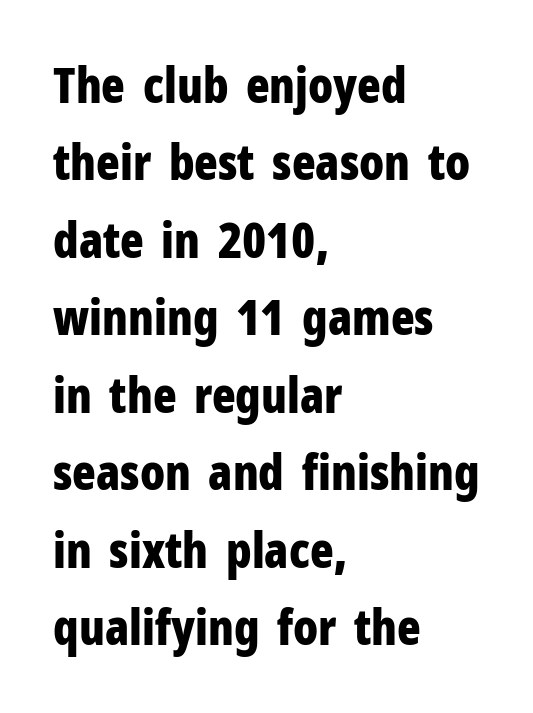
The image shows 49 px bold, condensed sans-serif type, upright; set left-aligned, normal line spacing (1.58x), normal letter spacing, not underlined; low stroke contrast and a medium x-height.
